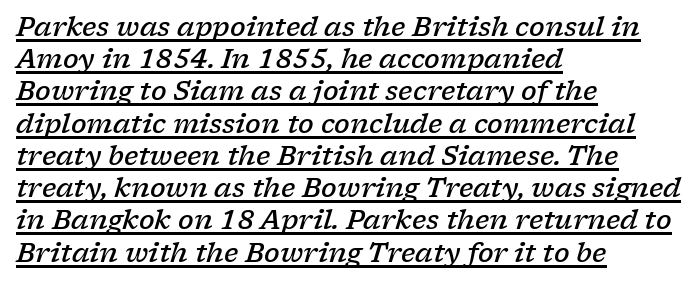
The image shows 26 px text type, italic (leaning right); set left-aligned, line spacing 1.24x, normal letter spacing, underlined.
